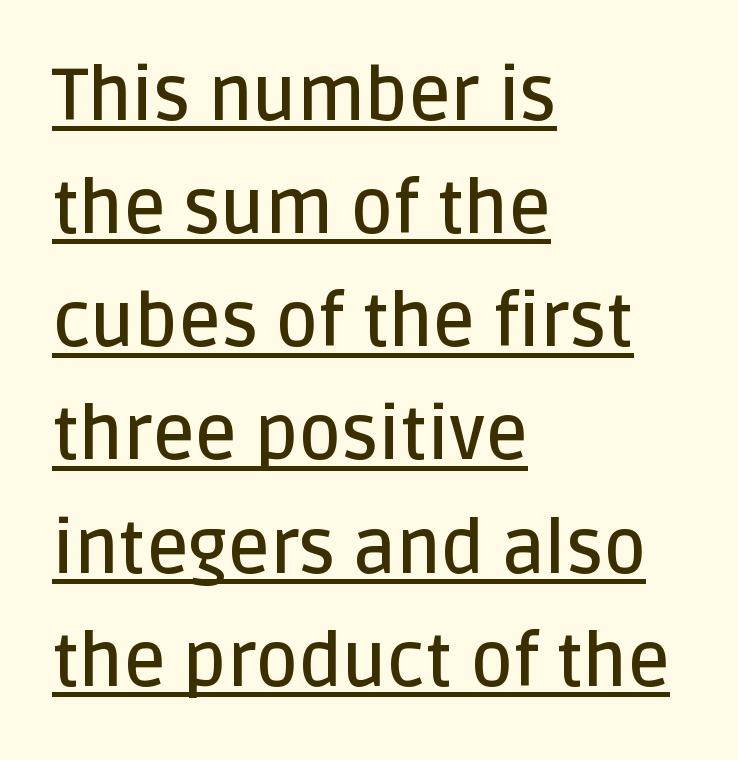
When letters stand straight like this, we call the style roman or upright. The type is set solid horizontally, with unmodified tracking. Bold? Not quite — semibold, heavier than regular but stopping short. The passage shown is typed in a proportional face where columns would drift.
